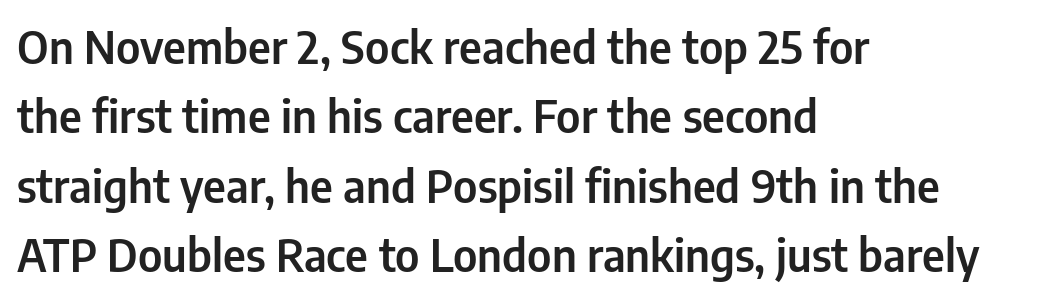
The setting favours the left margin, as ordinary paragraphs usually do. Is there any slant? The stems are plumb. The area under the type is left untouched. These lines sit exactly where default settings would place them.
